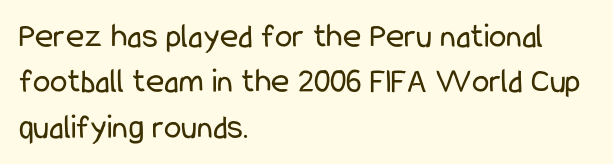
Q: Is the text bold? A: No.
Q: Is the text italic (slanted)? A: No, it is upright.
Q: Is the typeface a serif or a sans-serif typeface? A: Sans-serif.
Q: Is the text underlined? A: No.
Q: How is the paragraph aligned? A: Left-aligned.
Q: Is the spacing between letters normal or unusually wide? A: Normal.
Q: Is the spacing between lines tight, normal or loose? A: Normal.
Q: Width (condensed, normal, or wide)? A: Condensed.
Q: Stroke contrast? A: Low.
Q: x-height? A: Medium.
Q: Monospaced? A: No.
